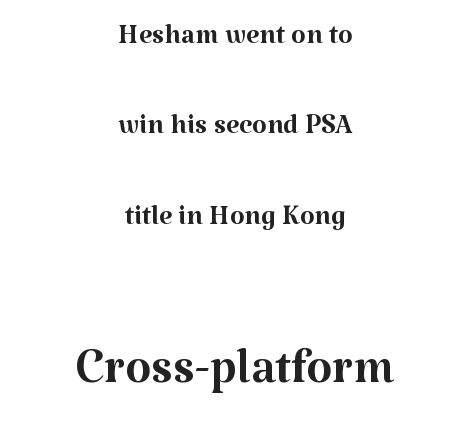
Q: Is the text bold? A: No.
Q: Is the text italic (slanted)? A: No, it is upright.
Q: Is the typeface a serif or a sans-serif typeface? A: Serif.
Q: Is the text underlined? A: No.
Q: How is the paragraph aligned? A: Centered.
Q: Is the spacing between letters normal or unusually wide? A: Normal.
Q: Is the spacing between lines tight, normal or loose? A: Loose.
Q: Which block of text is set in a larger size, the first (top) or the second (bottom)? A: The second (bottom) one.
Q: Width (condensed, normal, or wide)? A: Normal.
Q: Stroke contrast? A: Medium.
Q: x-height? A: Medium.
Q: Monospaced? A: No.
